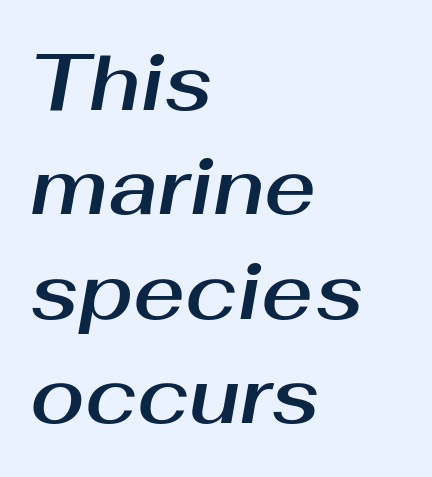
Q: Is the text italic (slanted)? A: Yes, it leans right by about 10 degrees.
Q: Is the text underlined? A: No.
Q: How is the paragraph aligned? A: Left-aligned.
Q: Is the spacing between letters normal or unusually wide? A: Normal.
Q: Is the spacing between lines tight, normal or loose? A: Normal.
Q: Width (condensed, normal, or wide)? A: Normal.
Q: Stroke contrast? A: Medium.
Q: x-height? A: Medium.
Q: Monospaced? A: No.
